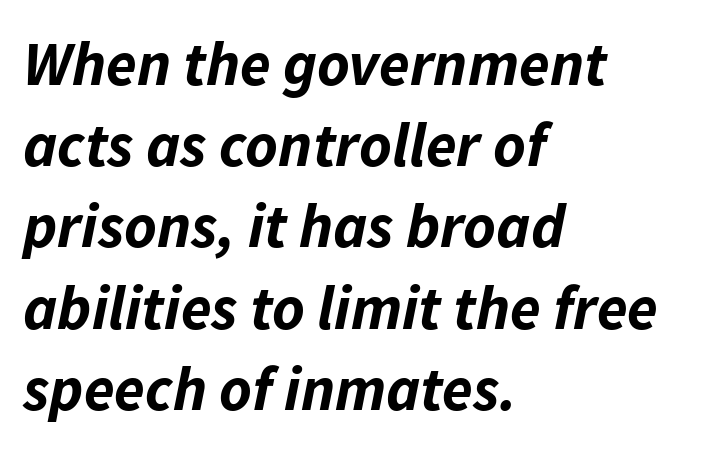
The image shows 62 px bold type, italic (leaning right); set left-aligned, normal line spacing (1.31x), normal letter spacing, not underlined; low stroke contrast and a medium x-height.
